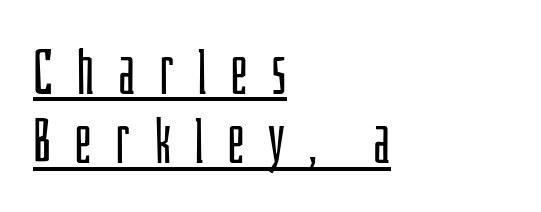
{"serif": "no", "italic": "no", "bold": "no", "weight": "light", "width": "condensed", "stroke_contrast": "low", "x_height": "large", "monospaced": "no", "underline": "yes", "align": "left", "line_spacing": "tight", "line_spacing_ratio": 1.1, "letter_spacing": "wide", "letter_spacing_em": 0.37, "glyph_px": 63}
